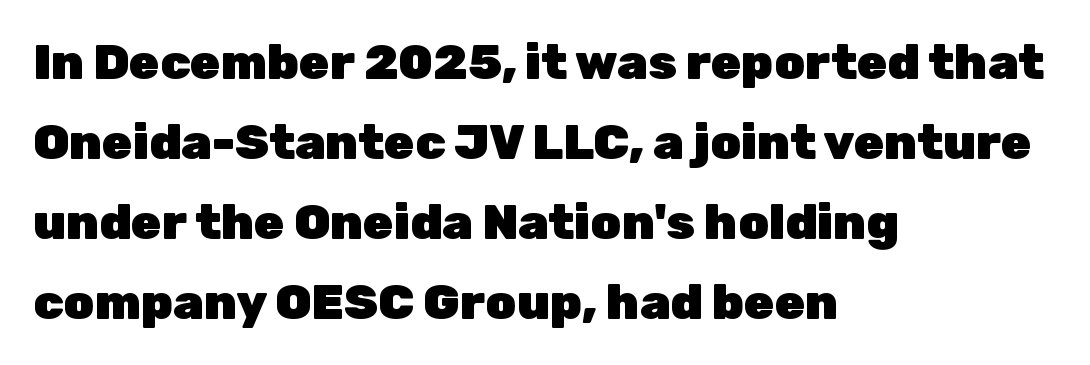
Q: Is the text bold? A: Yes.
Q: Is the text italic (slanted)? A: No, it is upright.
Q: Is the typeface a serif or a sans-serif typeface? A: Sans-serif.
Q: Is the text underlined? A: No.
Q: How is the paragraph aligned? A: Left-aligned.
Q: Is the spacing between letters normal or unusually wide? A: Normal.
Q: Is the spacing between lines tight, normal or loose? A: Normal.
Q: Width (condensed, normal, or wide)? A: Normal.
Q: Stroke contrast? A: Low.
Q: x-height? A: Medium.
Q: Monospaced? A: No.
